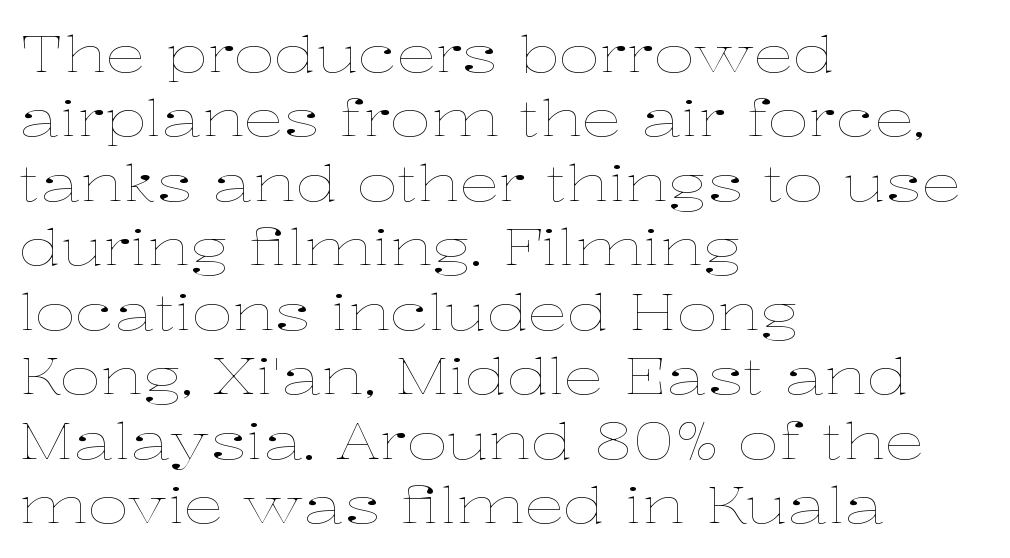
Q: Is the text bold? A: No.
Q: Is the text italic (slanted)? A: No, it is upright.
Q: Is the text underlined? A: No.
Q: How is the paragraph aligned? A: Left-aligned.
Q: Is the spacing between letters normal or unusually wide? A: Normal.
Q: Is the spacing between lines tight, normal or loose? A: Normal.
Q: Width (condensed, normal, or wide)? A: Wide.
Q: Stroke contrast? A: Low.
Q: x-height? A: Medium.
Q: Monospaced? A: No.
